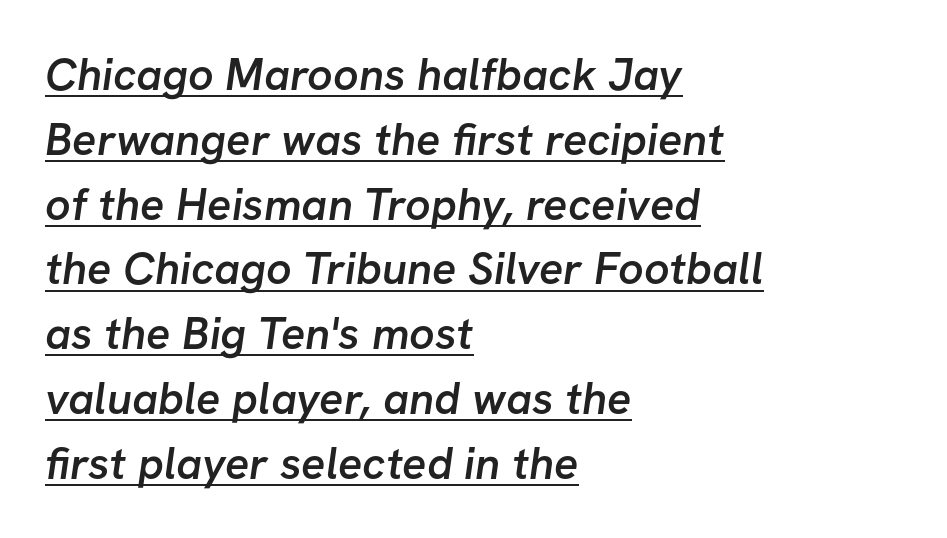
Q: Is the text bold? A: Semi-bold.
Q: Is the typeface a serif or a sans-serif typeface? A: Sans-serif.
Q: Is the text underlined? A: Yes.
Q: How is the paragraph aligned? A: Left-aligned.
Q: Is the spacing between letters normal or unusually wide? A: Normal.
Q: Is the spacing between lines tight, normal or loose? A: Normal.
Q: Width (condensed, normal, or wide)? A: Normal.
Q: Stroke contrast? A: Low.
Q: x-height? A: Medium.
Q: Monospaced? A: No.
